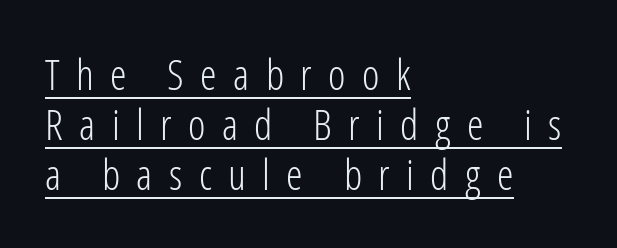
{"serif": "no", "italic": "no", "bold": "no", "weight": "light", "width": "condensed", "stroke_contrast": "low", "x_height": "medium", "monospaced": "no", "underline": "yes", "align": "left", "line_spacing_ratio": 1.19, "letter_spacing": "wide", "letter_spacing_em": 0.39, "glyph_px": 42}
